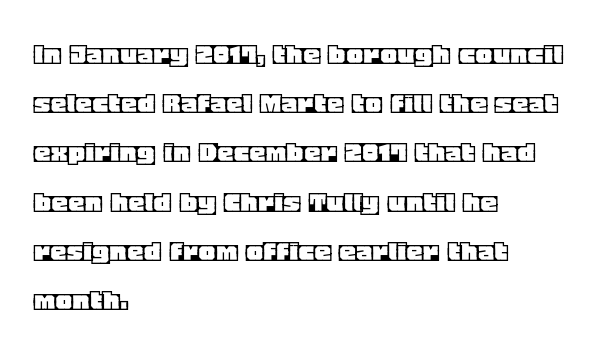
The passage shown is typed in a proportional face where columns would drift. Underlining? Definitely not there. Which margin do the lines hug? The left one — the right edge is uneven. Nope, not italic — everything's standing straight. The line texture is even and compact thanks to regular tracking. Evenly set lines give the paragraph a standard silhouette.
